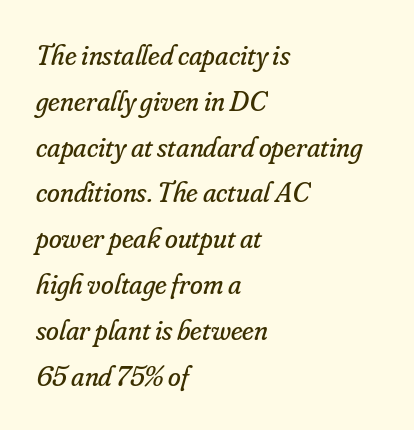
The image shows 29 px regular-weight serif type, italic (leaning right); set left-aligned, normal line spacing (1.58x), normal letter spacing, not underlined; low stroke contrast and a small x-height.
